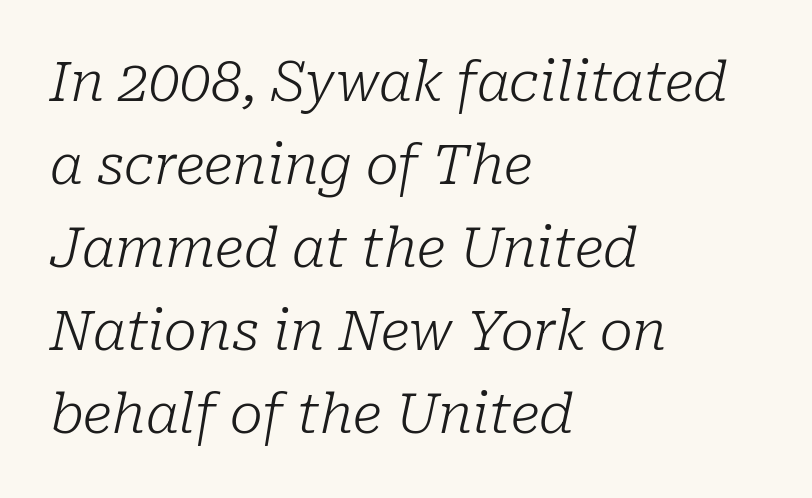
Q: Is the text bold? A: No.
Q: Is the text italic (slanted)? A: Yes, it leans right by about 10 degrees.
Q: Is the typeface a serif or a sans-serif typeface? A: Serif.
Q: Is the text underlined? A: No.
Q: How is the paragraph aligned? A: Left-aligned.
Q: Is the spacing between letters normal or unusually wide? A: Normal.
Q: Is the spacing between lines tight, normal or loose? A: Normal.
Q: Width (condensed, normal, or wide)? A: Normal.
Q: Stroke contrast? A: Low.
Q: x-height? A: Medium.
Q: Monospaced? A: No.
